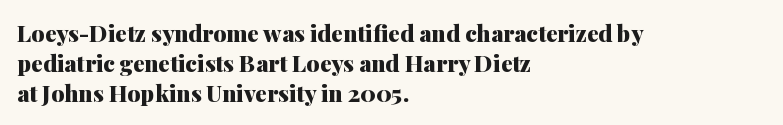
Designer's note — italics off, roman on. Clear beneath every line of the passage. Set as a true bold cut, around the 700 mark. How would I describe the line gaps? Plain and ordinary.
